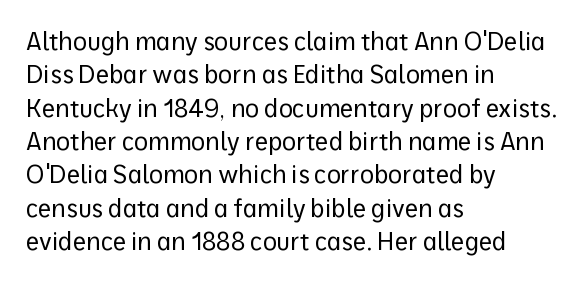
The letterforms sit at book weight or below. Posture: straight, roman, zero tilt. Tracking value appears to be zero — textbook default spacing. The passage shown stacks its lines at a standard gap. Is the block centered? No — it sits flush against the left margin. The foot of each line stays bare and open.
